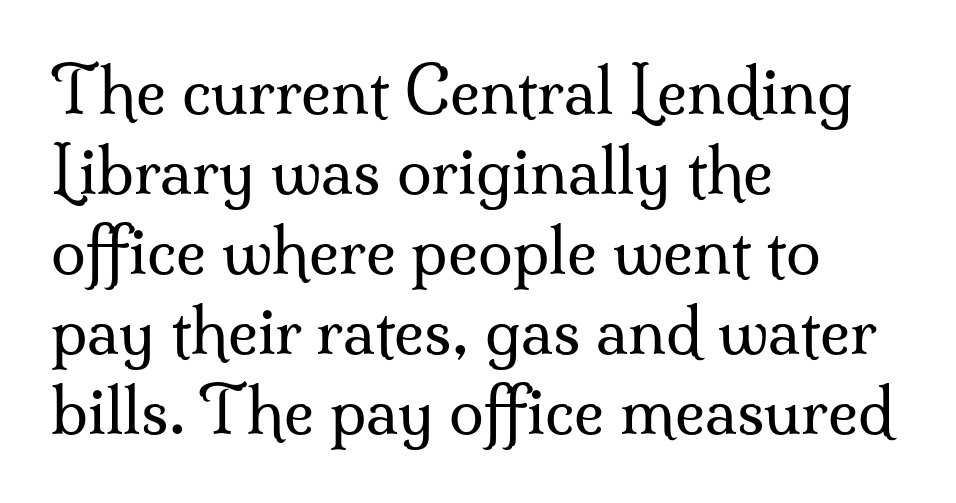
The image shows 63 px regular-weight serif type, upright; set left-aligned, normal line spacing (1.27x), normal letter spacing, not underlined; medium stroke contrast and a small x-height.
